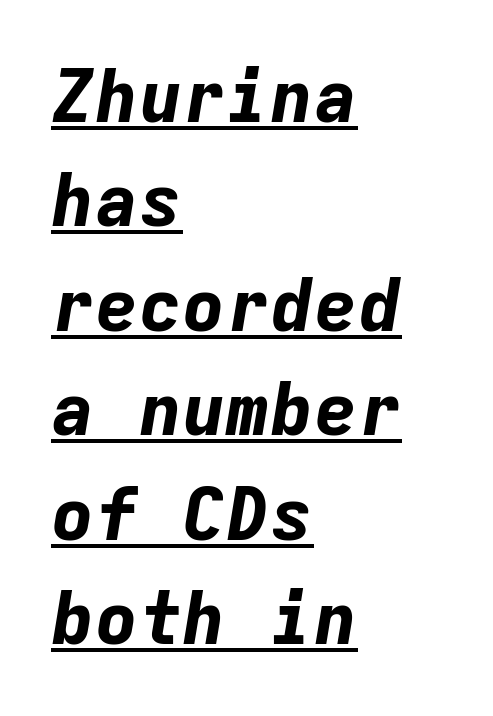
Teacher's note: observe the even left margin — that is flush-left alignment. You could call the tracking neutral — neither tight nor loose. Typesetter's note: full bold, strokes at maximum text heaviness. These lines sit exactly where default settings would place them. The lettering tilts uniformly, giving the passage an italic look. Is there an underline? Yes — a line sits under the letters.
